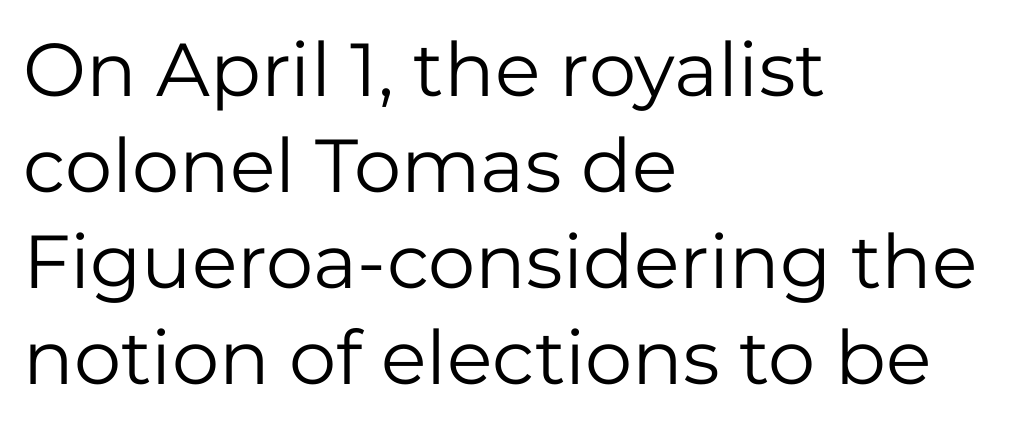
{"serif": "no", "italic": "no", "bold": "no", "weight": "regular", "width": "normal", "stroke_contrast": "low", "x_height": "medium", "monospaced": "no", "underline": "no", "align": "left", "line_spacing": "normal", "line_spacing_ratio": 1.28, "letter_spacing": "normal", "letter_spacing_em": 0.0, "glyph_px": 75}
